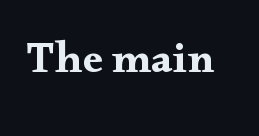
{"serif": "yes", "italic": "no", "width": "wide", "stroke_contrast": "medium", "x_height": "small", "monospaced": "no", "underline": "no", "letter_spacing": "normal", "letter_spacing_em": 0.0, "glyph_px": 44}
